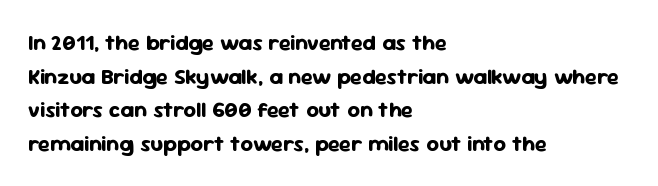
{"italic": "no", "bold": "yes", "underline": "no", "align": "left", "line_spacing": "normal", "line_spacing_ratio": 1.53, "letter_spacing": "normal", "letter_spacing_em": 0.0, "glyph_px": 22}
